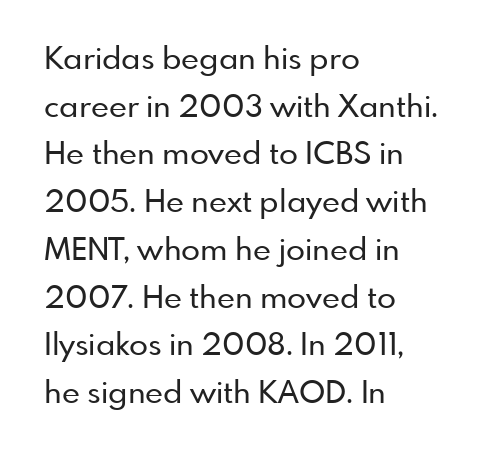
{"serif": "no", "italic": "no", "width": "normal", "stroke_contrast": "low", "x_height": "small", "monospaced": "no", "underline": "no", "align": "left", "line_spacing": "normal", "line_spacing_ratio": 1.54, "letter_spacing": "normal", "letter_spacing_em": 0.0, "glyph_px": 31}
